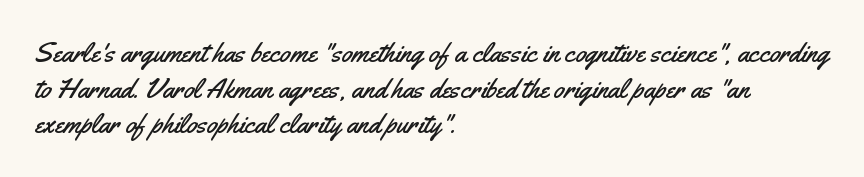
Q: Is the text italic (slanted)? A: Yes.
Q: Is the typeface a serif or a sans-serif typeface? A: Sans-serif.
Q: Is the text underlined? A: No.
Q: How is the paragraph aligned? A: Left-aligned.
Q: Is the spacing between letters normal or unusually wide? A: Normal.
Q: Is the spacing between lines tight, normal or loose? A: Normal.
Q: Width (condensed, normal, or wide)? A: Condensed.
Q: Stroke contrast? A: Medium.
Q: x-height? A: Small.
Q: Monospaced? A: No.
